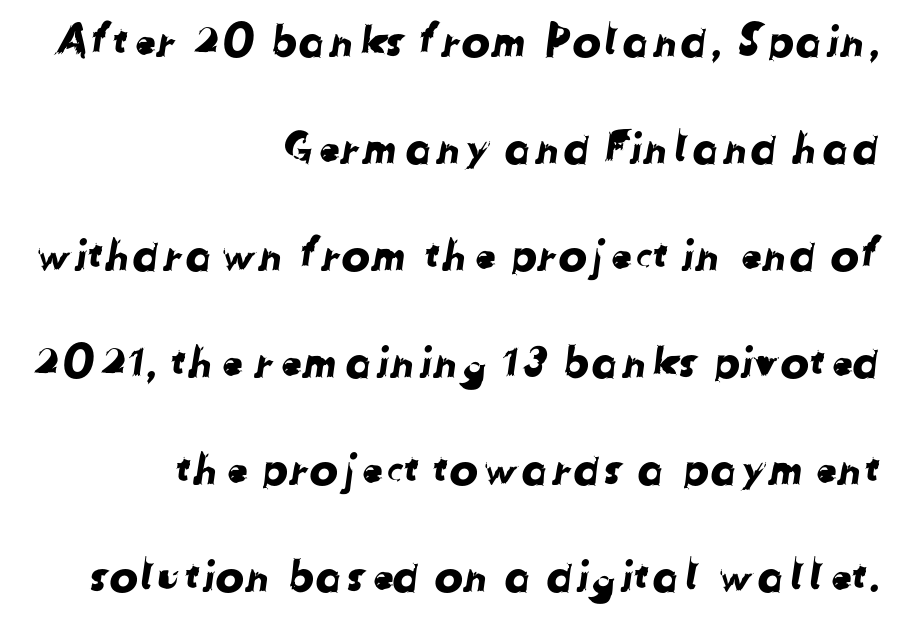
Honestly, there is no underline to notice here at all. Here the designer chose a conventional face with non-uniform glyph widths. Leading: increased. The typeface chosen for these lines omits serifs. Tracking value appears to be zero — textbook default spacing.
